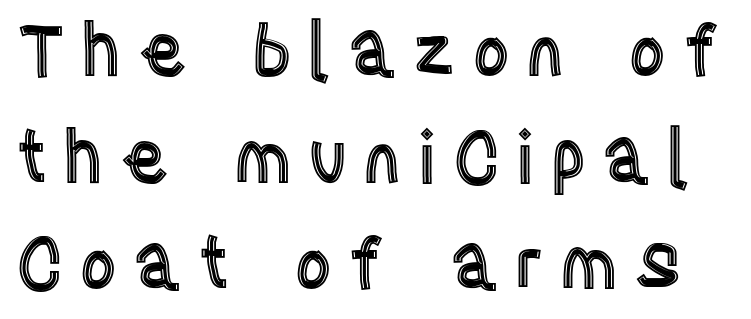
Q: Is the text italic (slanted)? A: No, it is upright.
Q: Is the text underlined? A: No.
Q: Is the spacing between letters normal or unusually wide? A: Unusually wide.
Q: Is the spacing between lines tight, normal or loose? A: Normal.
Q: Width (condensed, normal, or wide)? A: Condensed.
Q: x-height? A: Large.
Q: Monospaced? A: No.
